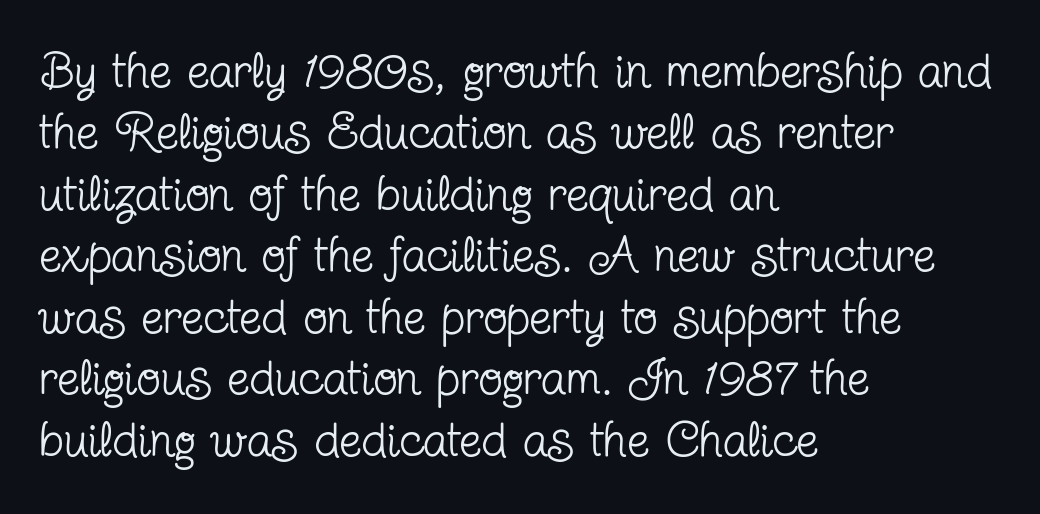
{"serif": "yes", "italic": "no", "bold": "no", "weight": "regular", "width": "condensed", "stroke_contrast": "low", "x_height": "medium", "monospaced": "no", "underline": "no", "align": "left", "line_spacing_ratio": 1.23, "letter_spacing": "normal", "letter_spacing_em": 0.0, "glyph_px": 50}
